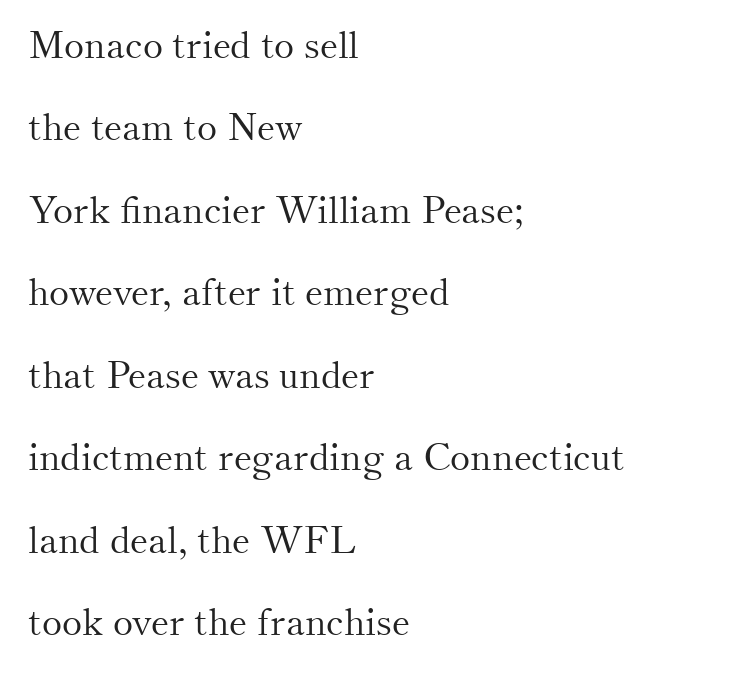
The image shows 38 px light serif type, upright; set left-aligned, loose line spacing (2.17x), normal letter spacing, not underlined; medium stroke contrast and a small x-height.
